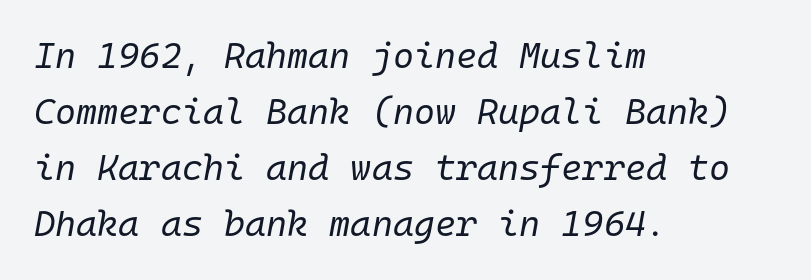
Is the letter spacing exaggerated? No — it looks like the ordinary default. Fixed-width glyphs throughout — classic coding-font behaviour. The space beneath each line is pristine and unruled. Unbolded letterforms with no extra heft. A normal amount of white space separates one row of letters from the next. A classic flush-left, rag-right setting is used for this passage.
